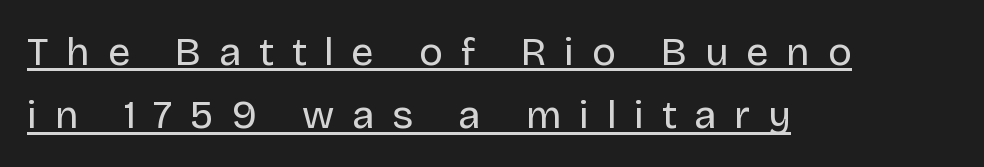
The image shows 40 px regular-weight sans-serif type, upright; set left-aligned, normal line spacing (1.58x), unusually wide letter spacing (+0.44 em), underlined; low stroke contrast and a large x-height.
